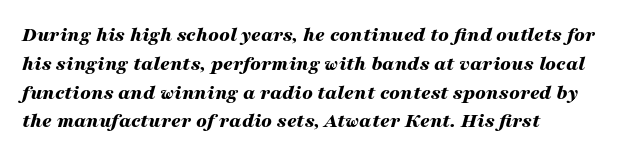
The image shows 21 px bold type, italic (leaning right); set normal line spacing (1.37x), normal letter spacing, not underlined.
